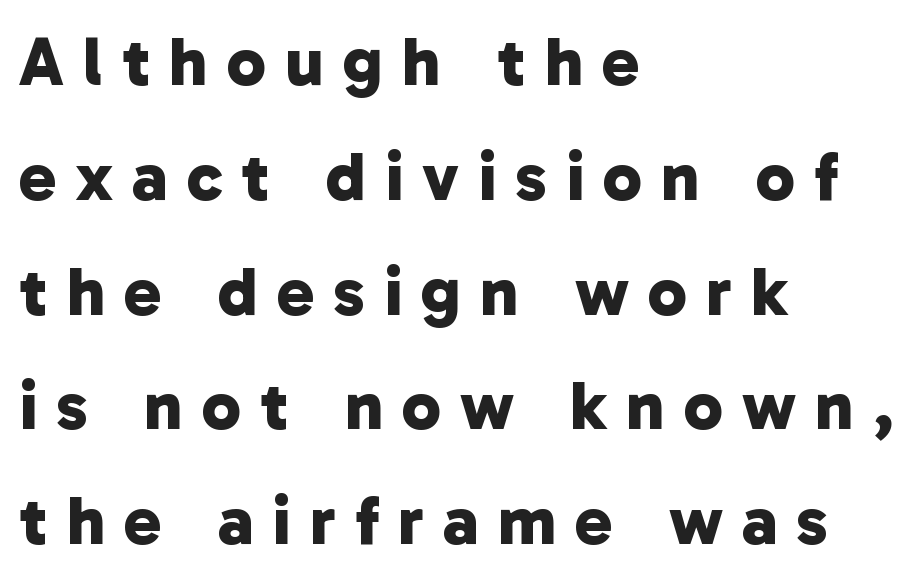
{"serif": "no", "bold": "yes", "weight": "bold", "width": "normal", "stroke_contrast": "low", "x_height": "medium", "monospaced": "no", "underline": "no", "align": "left", "line_spacing": "normal", "line_spacing_ratio": 1.64, "letter_spacing": "wide", "letter_spacing_em": 0.27, "glyph_px": 70}
